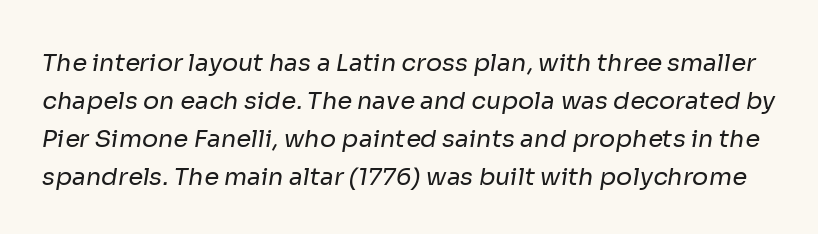
The image shows 24 px text type; set normal line spacing (1.58x), normal letter spacing, not underlined.
